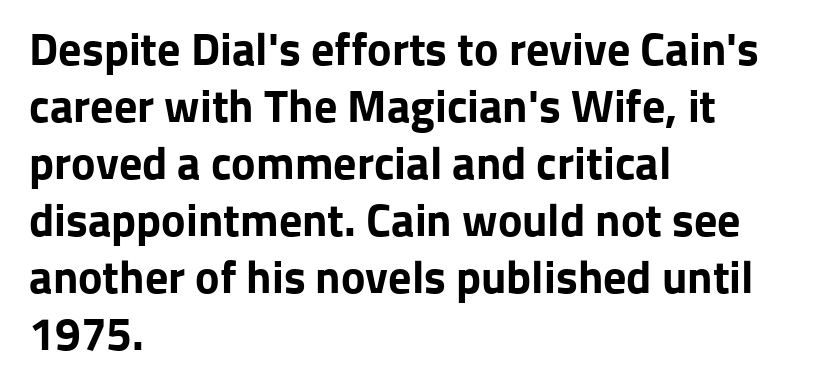
Q: Is the text bold? A: Yes.
Q: Is the text italic (slanted)? A: No, it is upright.
Q: Is the typeface a serif or a sans-serif typeface? A: Sans-serif.
Q: Is the text underlined? A: No.
Q: How is the paragraph aligned? A: Left-aligned.
Q: Is the spacing between letters normal or unusually wide? A: Normal.
Q: Width (condensed, normal, or wide)? A: Normal.
Q: Stroke contrast? A: Low.
Q: x-height? A: Medium.
Q: Monospaced? A: No.
